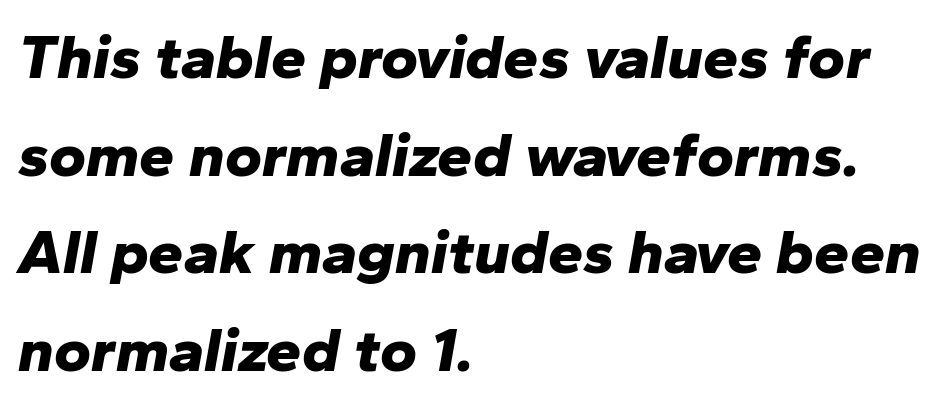
Q: Is the text bold? A: Yes.
Q: Is the text italic (slanted)? A: Yes, it leans right by about 10 degrees.
Q: Is the text underlined? A: No.
Q: How is the paragraph aligned? A: Left-aligned.
Q: Is the spacing between letters normal or unusually wide? A: Normal.
Q: Is the spacing between lines tight, normal or loose? A: Normal.
Q: Width (condensed, normal, or wide)? A: Normal.
Q: Stroke contrast? A: Low.
Q: x-height? A: Medium.
Q: Monospaced? A: No.
